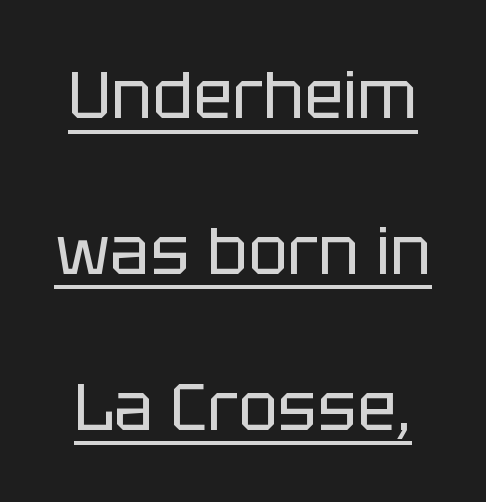
The image shows 66 px regular-weight sans-serif type, upright; set loose line spacing (2.36x), normal letter spacing, underlined; low stroke contrast and a large x-height.
